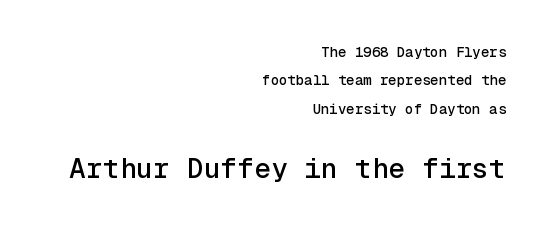
The image shows 28 px sans-serif type, upright, monospaced; set right-aligned, loose line spacing (2.02x), normal letter spacing, not underlined; the second (bottom) block is 2.0x larger; a medium x-height.
